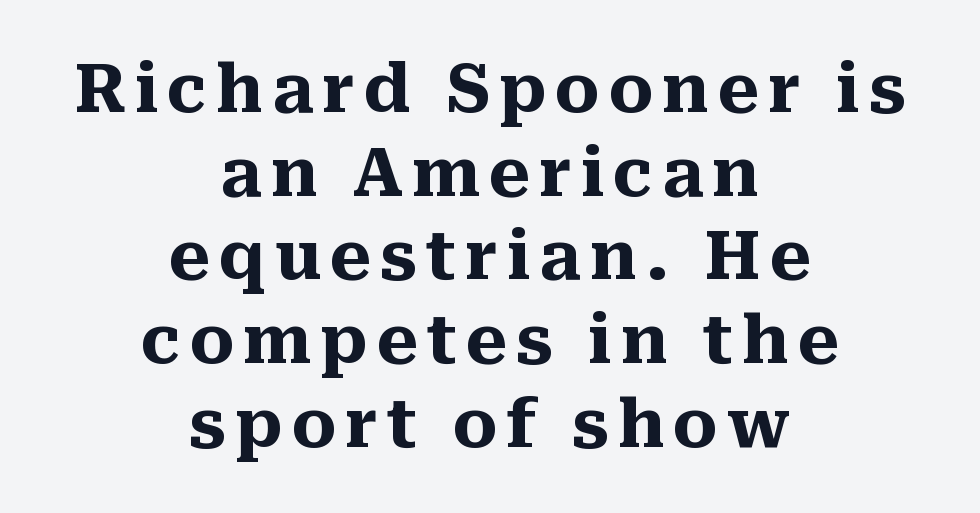
Q: Is the text bold? A: Yes.
Q: Is the text italic (slanted)? A: No, it is upright.
Q: Is the typeface a serif or a sans-serif typeface? A: Serif.
Q: Is the text underlined? A: No.
Q: How is the paragraph aligned? A: Centered.
Q: Is the spacing between lines tight, normal or loose? A: Normal.
Q: Width (condensed, normal, or wide)? A: Normal.
Q: Stroke contrast? A: Medium.
Q: x-height? A: Medium.
Q: Monospaced? A: No.
